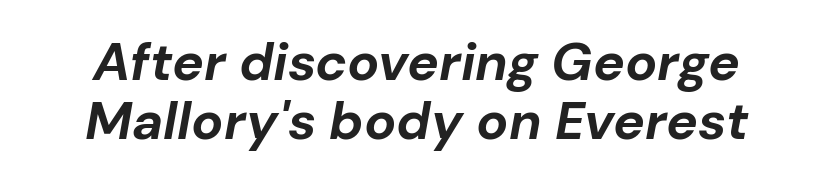
The image shows 53 px bold type, italic (leaning right); set tight line spacing (1.12x), normal letter spacing, not underlined; low stroke contrast and a medium x-height.
